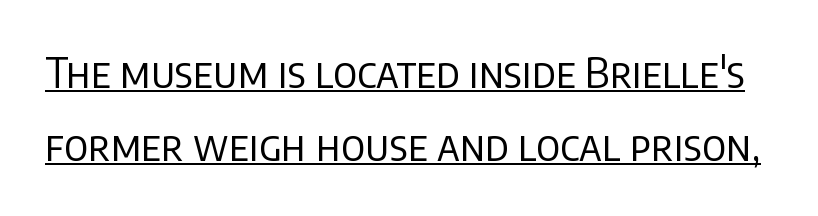
Q: Is the text bold? A: No.
Q: Is the text italic (slanted)? A: No, it is upright.
Q: Is the typeface a serif or a sans-serif typeface? A: Sans-serif.
Q: Is the text underlined? A: Yes.
Q: Is the spacing between letters normal or unusually wide? A: Normal.
Q: Width (condensed, normal, or wide)? A: Normal.
Q: Stroke contrast? A: Low.
Q: x-height? A: Large.
Q: Monospaced? A: No.
